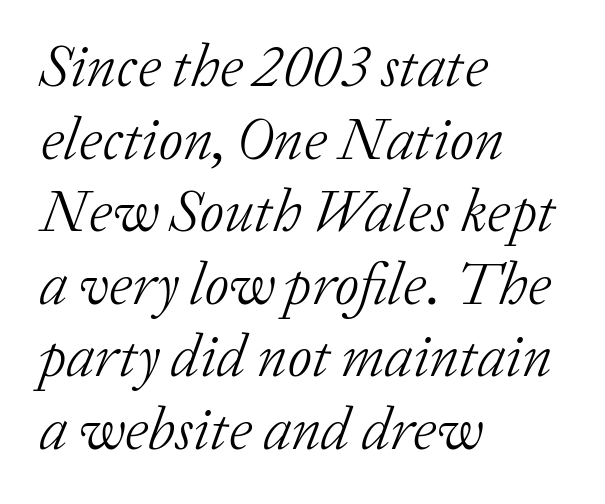
The image shows 60 px light serif type, italic (leaning right); set left-aligned, line spacing 1.21x, normal letter spacing, not underlined; low stroke contrast and a medium x-height.
